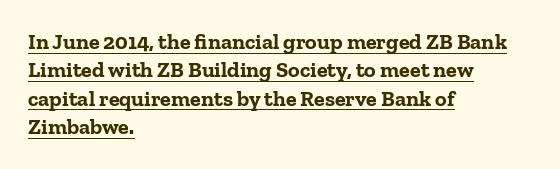
{"italic": "no", "bold": "yes", "underline": "yes", "align": "left", "line_spacing": "normal", "line_spacing_ratio": 1.29, "letter_spacing": "normal", "letter_spacing_em": 0.0, "glyph_px": 22}
